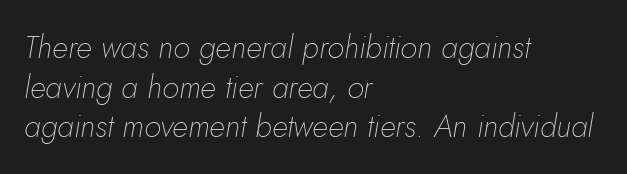
The image shows 31 px thin type, italic (leaning right); set left-aligned, normal line spacing (1.28x), normal letter spacing, not underlined; low stroke contrast and a small x-height.
